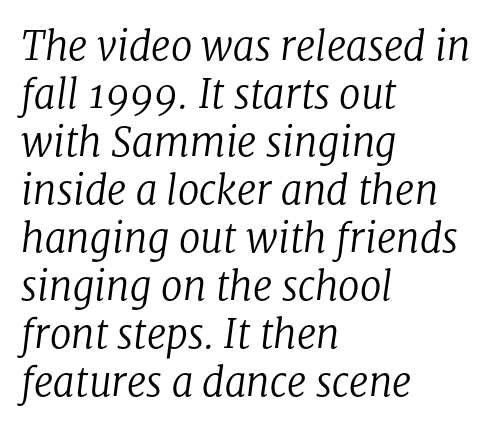
The image shows 39 px regular-weight serif type, italic (leaning right); set left-aligned, line spacing 1.23x, normal letter spacing, not underlined; low stroke contrast and a medium x-height.
